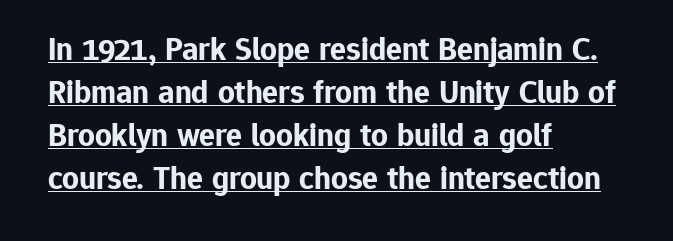
The image shows 33 px bold sans-serif type, upright; set left-aligned, normal line spacing (1.3x), normal letter spacing, underlined; low stroke contrast and a medium x-height.
